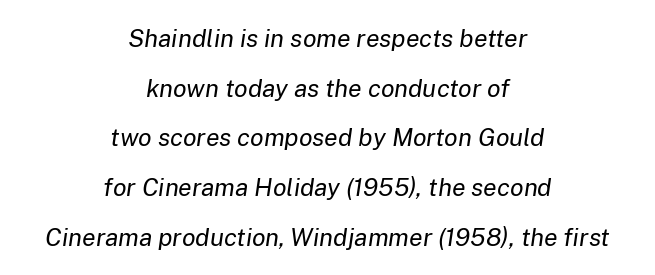
Q: Is the text bold? A: No.
Q: Is the text italic (slanted)? A: Yes, it leans right by about 8 degrees.
Q: Is the text underlined? A: No.
Q: How is the paragraph aligned? A: Centered.
Q: Is the spacing between letters normal or unusually wide? A: Normal.
Q: Is the spacing between lines tight, normal or loose? A: Loose.
